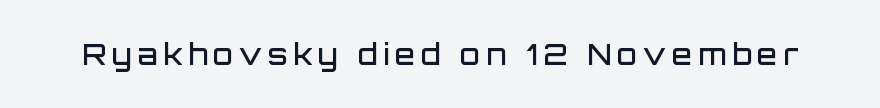
The image shows 29 px semibold sans-serif type, upright; set unusually wide letter spacing (+0.2 em), not underlined; low stroke contrast and a large x-height.
